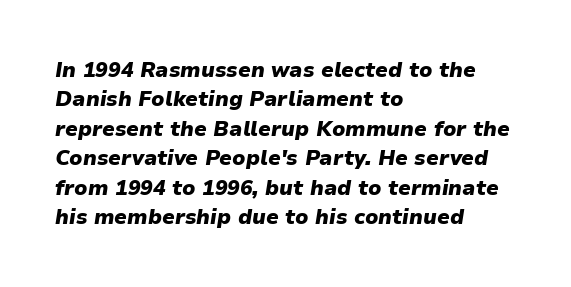
{"italic": "yes", "lean": "right", "slant_degrees": 9, "bold": "yes", "underline": "no", "align": "left", "line_spacing": "normal", "line_spacing_ratio": 1.4, "letter_spacing": "normal", "letter_spacing_em": 0.0, "glyph_px": 21}
